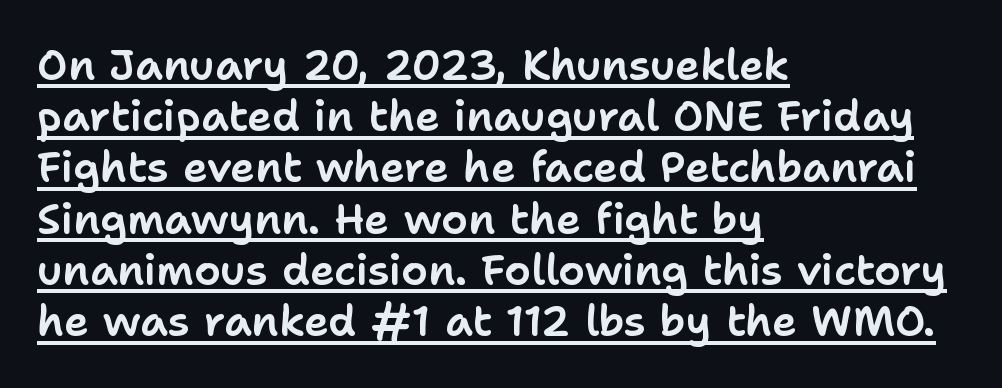
Does the type have serifs? No, each stem ends abruptly. Line beginnings align vertically; line endings do not. Each word holds together tightly as a unit, with standard inter-letter gaps. The sample's only ornament is a line tracing under the words.
